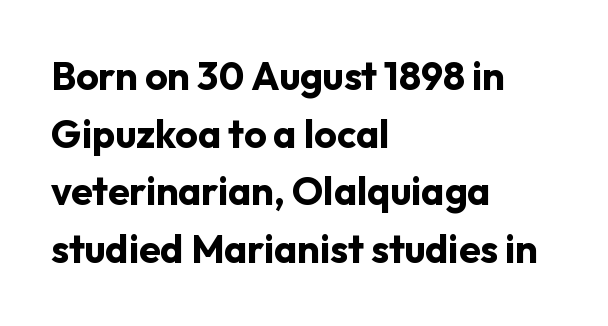
The rendering uses natural spacing where letterforms have individual widths. In terms of letterform style, serifs are entirely absent. Characters remain perfectly vertical along every line. The words here are not underlined. What stands out about the letter spacing? Nothing — it is the standard amount.
